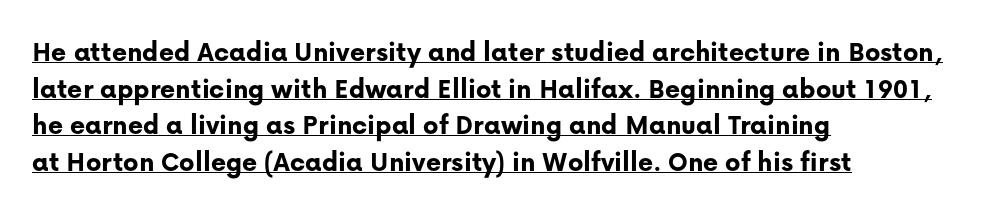
Notice how a bar underscores the lettering throughout. Leading matches the norm, producing a regular column. This sample has the flowing, uneven cadence of proportional lettering. Tracking here is standard; glyphs follow each other at the usual distance. Summary of weight: heavy, a full bold. Reading down the block, your eye returns to a fixed left position each line.
